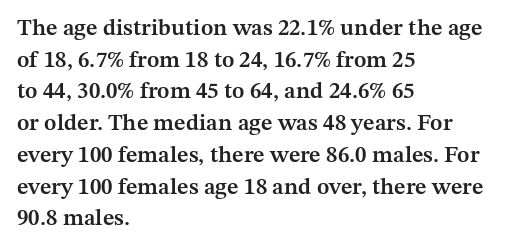
The image shows 23 px text type, upright; set left-aligned, normal line spacing (1.38x), normal letter spacing, not underlined.
